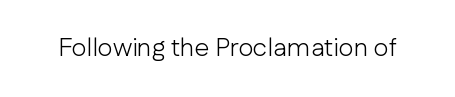
A roman cut, with each character standing at attention. Decoration check: the copy has no underline. The gaps between neighbouring characters are ordinary and unremarkable. Bold? No — there's no thickening of the strokes.
